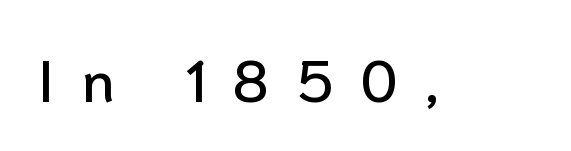
{"serif": "no", "italic": "no", "width": "normal", "stroke_contrast": "low", "x_height": "medium", "monospaced": "no", "underline": "no", "letter_spacing": "wide", "letter_spacing_em": 0.48, "glyph_px": 58}
